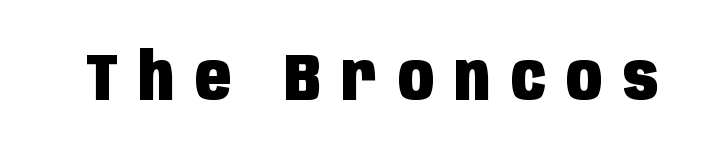
The letters stand upright; this is a roman face. Observe the absence of serifs on each vertical stroke in this sample. What weight is shown? A full bold with thick strokes. Someone cranked the tracking dial way up on this one. You could not count columns in this text — the font is proportionally spaced.
